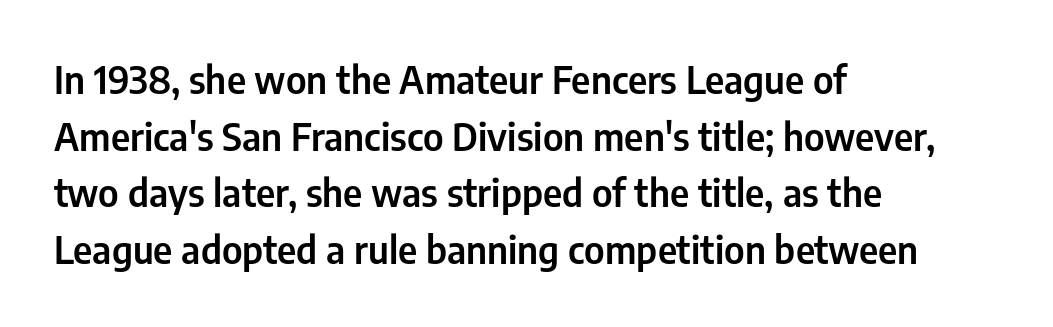
Q: Is the text italic (slanted)? A: No, it is upright.
Q: Is the typeface a serif or a sans-serif typeface? A: Sans-serif.
Q: Is the text underlined? A: No.
Q: How is the paragraph aligned? A: Left-aligned.
Q: Is the spacing between letters normal or unusually wide? A: Normal.
Q: Is the spacing between lines tight, normal or loose? A: Normal.
Q: Width (condensed, normal, or wide)? A: Condensed.
Q: Stroke contrast? A: Low.
Q: x-height? A: Medium.
Q: Monospaced? A: No.
